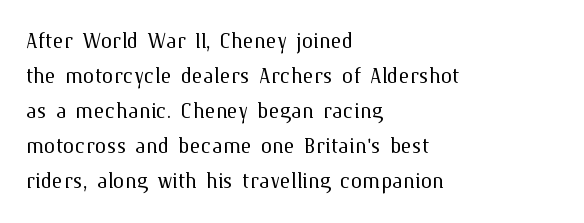
Q: Is the text bold? A: No.
Q: Is the text italic (slanted)? A: No, it is upright.
Q: Is the text underlined? A: No.
Q: How is the paragraph aligned? A: Left-aligned.
Q: Is the spacing between letters normal or unusually wide? A: Normal.
Q: Width (condensed, normal, or wide)? A: Normal.
Q: Stroke contrast? A: Medium.
Q: x-height? A: Medium.
Q: Monospaced? A: No.
